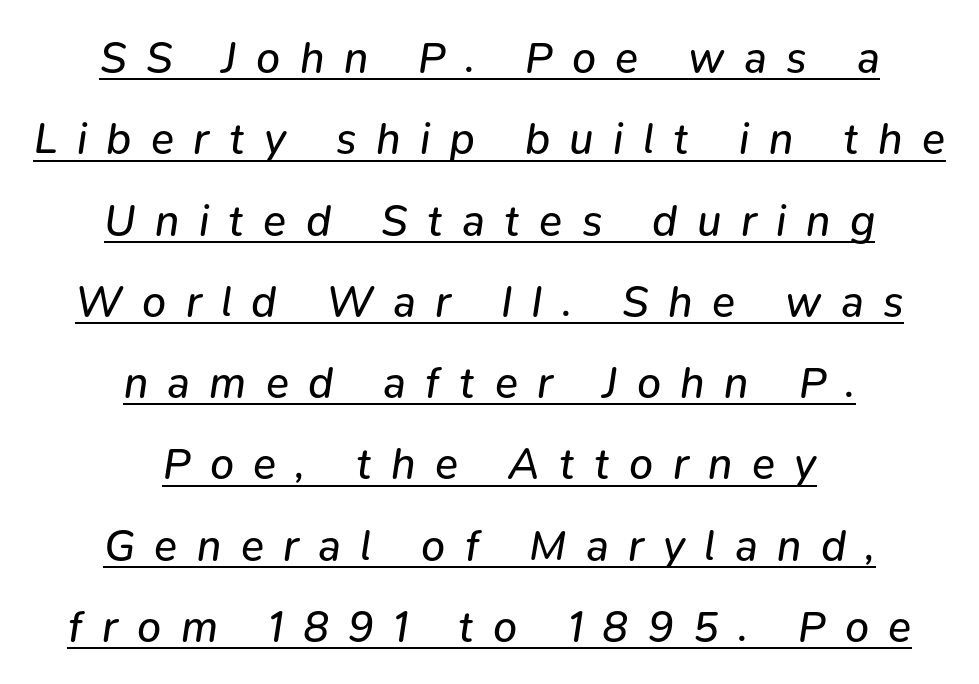
The image shows 43 px regular-weight type, italic (leaning right); set centered, line spacing 1.89x, unusually wide letter spacing (+0.45 em), underlined; low stroke contrast and a medium x-height.
